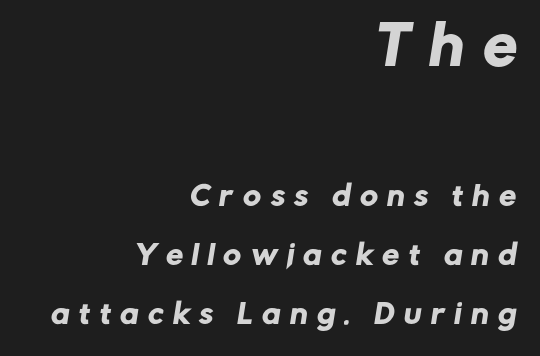
{"serif": "no", "width": "normal", "stroke_contrast": "low", "x_height": "medium", "monospaced": "no", "underline": "no", "align": "right", "line_spacing": "loose", "line_spacing_ratio": 2.17, "letter_spacing": "wide", "letter_spacing_em": 0.36, "larger_block": "first", "size_ratio": 2.0, "glyph_px": 54}
